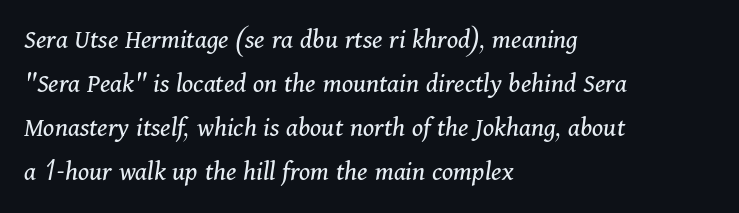
{"serif": "yes", "italic": "yes", "lean": "right", "slant_degrees": 11, "bold": "no", "weight": "regular", "width": "normal", "stroke_contrast": "medium", "x_height": "medium", "monospaced": "no", "underline": "no", "align": "left", "line_spacing": "normal", "line_spacing_ratio": 1.57, "letter_spacing": "normal", "letter_spacing_em": 0.0, "glyph_px": 28}
